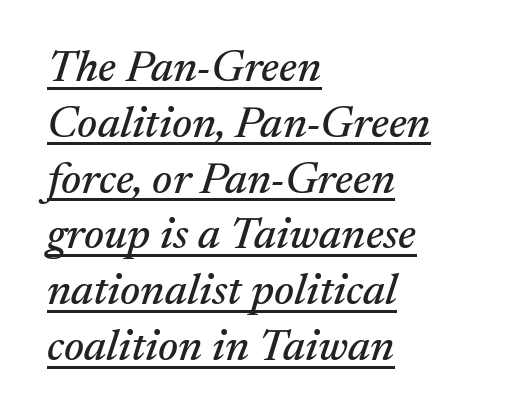
Check the space under the baseline: a stroke is drawn there. Designer's note — italics engaged. A typesetter would call this proportional, since set widths differ per character. Letter spacing: default. Regarding serifs, this sample has them. The ragged edge is on the right, which tells us the setting is flush left.
